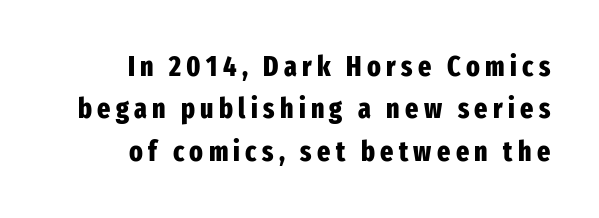
{"serif": "no", "italic": "no", "bold": "yes", "weight": "heavy", "width": "condensed", "stroke_contrast": "low", "x_height": "medium", "monospaced": "no", "underline": "no", "align": "right", "line_spacing": "normal", "line_spacing_ratio": 1.51, "glyph_px": 28}
